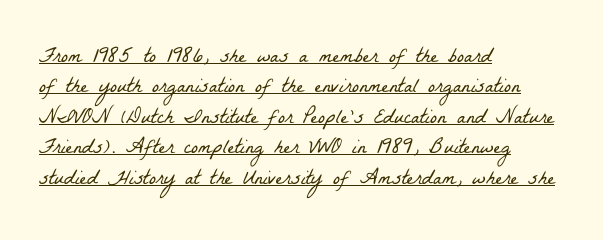
{"bold": "no", "underline": "yes", "align": "left", "line_spacing": "normal", "line_spacing_ratio": 1.45, "letter_spacing": "normal", "letter_spacing_em": 0.0, "glyph_px": 21}
